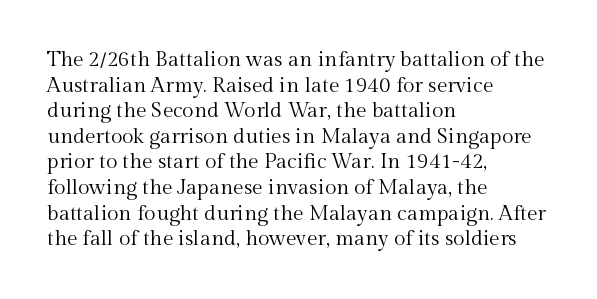
The image shows 21 px text type, upright; set left-aligned, line spacing 1.22x, normal letter spacing, not underlined.
